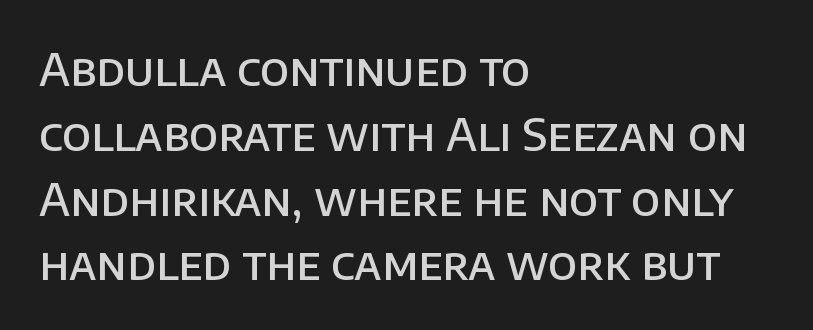
The line texture is even and compact thanks to regular tracking. A typesetter would call this proportional, since set widths differ per character. The specimen reads as upright at a glance. Regular leading. The area under the type is left untouched.
